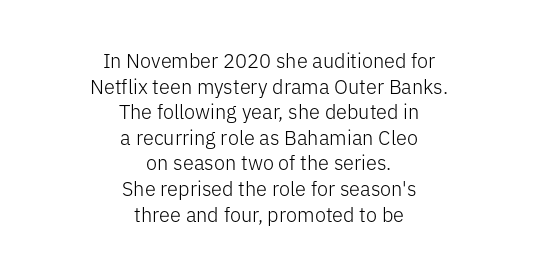
Q: Is the text bold? A: No.
Q: Is the text italic (slanted)? A: No, it is upright.
Q: Is the text underlined? A: No.
Q: How is the paragraph aligned? A: Centered.
Q: Is the spacing between letters normal or unusually wide? A: Normal.
Q: Is the spacing between lines tight, normal or loose? A: Normal.
